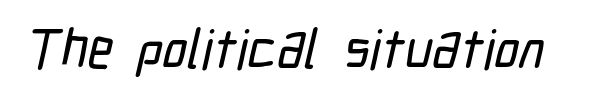
The passage shown is not underscored anywhere. Each letter keeps its own natural width here, so spacing adapts to shape. Is the letter spacing exaggerated? No — it looks like the ordinary default. Note: no serifs on the glyphs.
